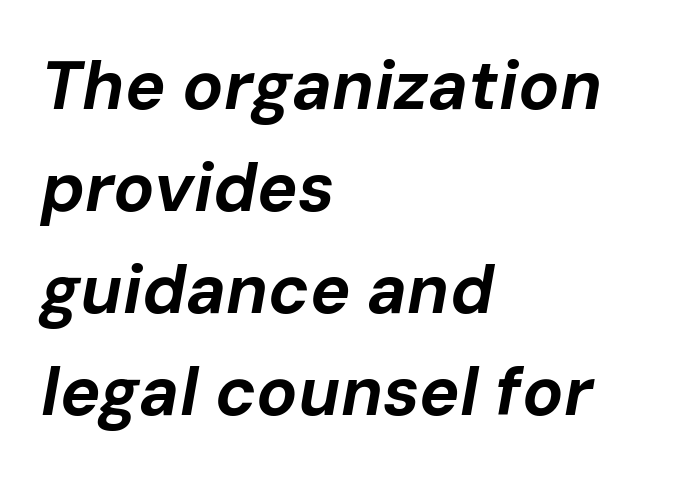
Every character sits at an angle, as italics do. The leading is moderate, giving the passage an even texture. Honestly, the letter spacing is just normal — you wouldn't notice it. The letters advance in unequal steps, a hallmark of proportional type.
